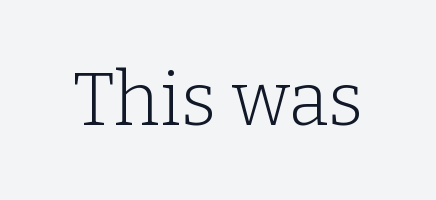
{"serif": "yes", "italic": "no", "bold": "no", "weight": "light", "width": "normal", "stroke_contrast": "low", "x_height": "medium", "monospaced": "no", "underline": "no", "letter_spacing": "normal", "letter_spacing_em": 0.0, "glyph_px": 74}
